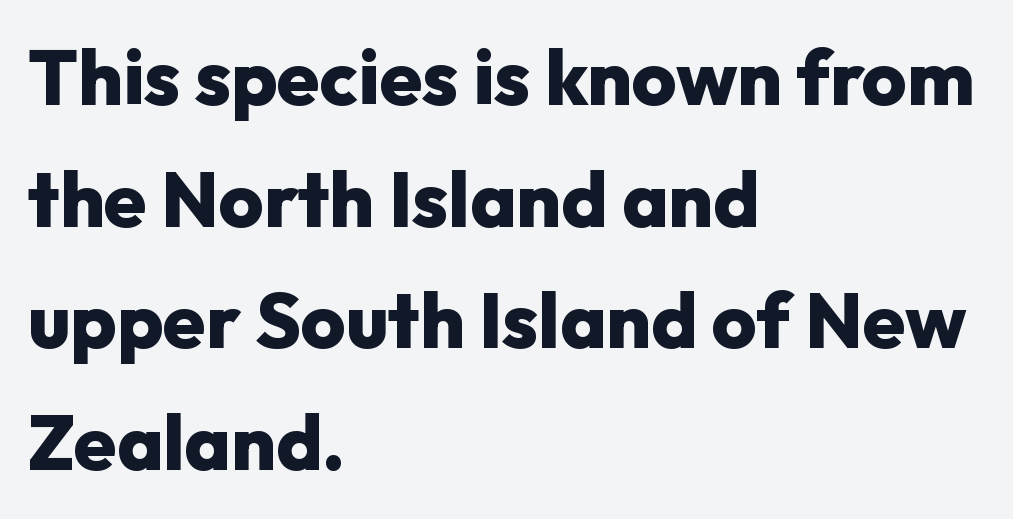
Looks like regular typesetting: each glyph gets only the width it needs. What weight is shown? A full bold with thick strokes. Observe the absence of serifs on each vertical stroke in this sample. The compositor pushed each line to the left boundary. Interline gaps are of average width in this sample.
